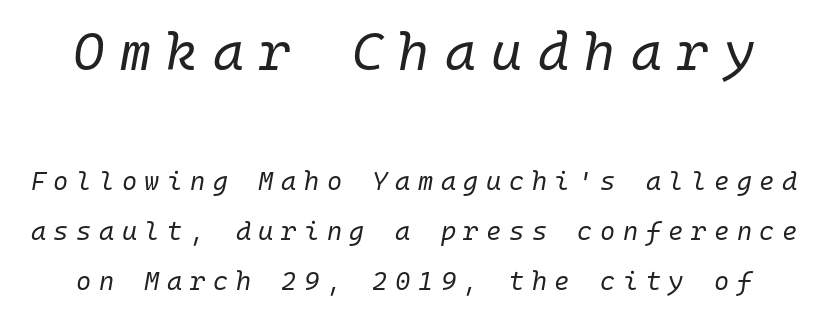
Q: Is the text bold? A: No.
Q: Is the text italic (slanted)? A: Yes, it leans right by about 10 degrees.
Q: Is the text underlined? A: No.
Q: Is the spacing between letters normal or unusually wide? A: Unusually wide.
Q: Is the spacing between lines tight, normal or loose? A: Loose.
Q: Which block of text is set in a larger size, the first (top) or the second (bottom)? A: The first (top) one.
Q: Width (condensed, normal, or wide)? A: Normal.
Q: Stroke contrast? A: Low.
Q: x-height? A: Medium.
Q: Monospaced? A: Yes.
